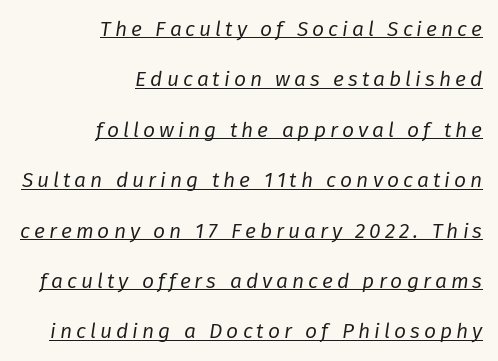
{"italic": "yes", "lean": "right", "slant_degrees": 8, "bold": "no", "underline": "yes", "align": "right", "line_spacing": "loose", "line_spacing_ratio": 2.4, "glyph_px": 21}
